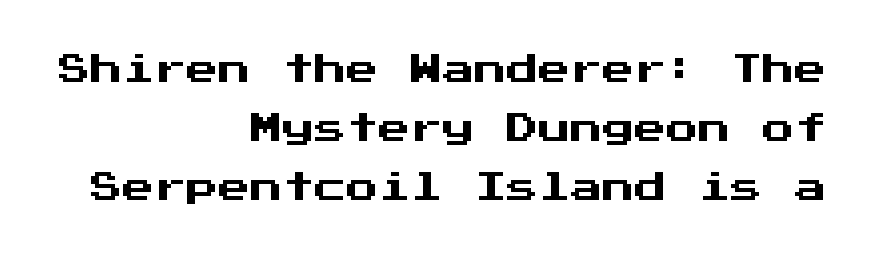
The image shows 32 px sans-serif type, upright, monospaced; set right-aligned, line spacing 1.84x, normal letter spacing, not underlined; medium stroke contrast and a medium x-height.
